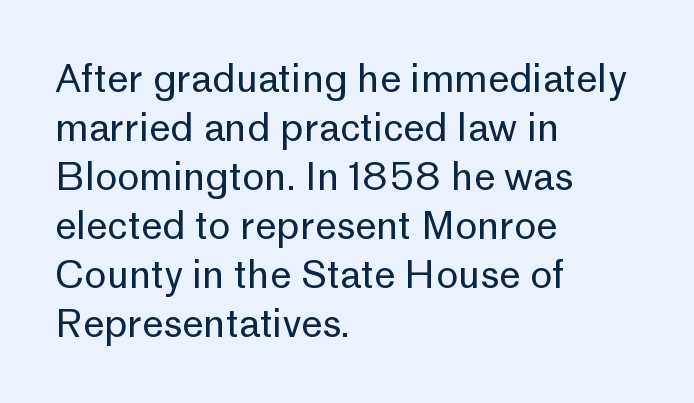
Q: Is the text bold? A: No.
Q: Is the text italic (slanted)? A: No, it is upright.
Q: Is the typeface a serif or a sans-serif typeface? A: Sans-serif.
Q: Is the text underlined? A: No.
Q: How is the paragraph aligned? A: Left-aligned.
Q: Is the spacing between letters normal or unusually wide? A: Normal.
Q: Is the spacing between lines tight, normal or loose? A: Normal.
Q: Width (condensed, normal, or wide)? A: Normal.
Q: Stroke contrast? A: Low.
Q: x-height? A: Medium.
Q: Monospaced? A: No.
